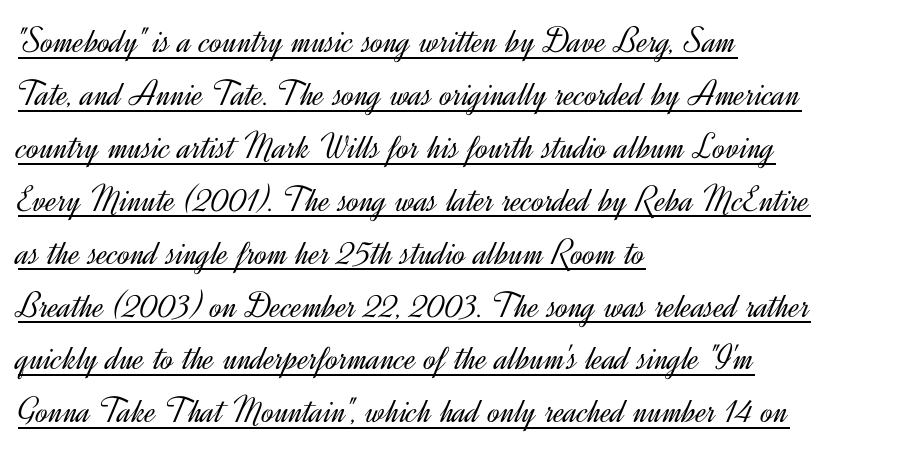
The tracking reads as untouched default to a designer's eye. The lines sit at an ordinary, default distance from one another. Examine the stroke ends and you'll find no serifs. Spacing verdict: proportional, widths tailored to each character.
